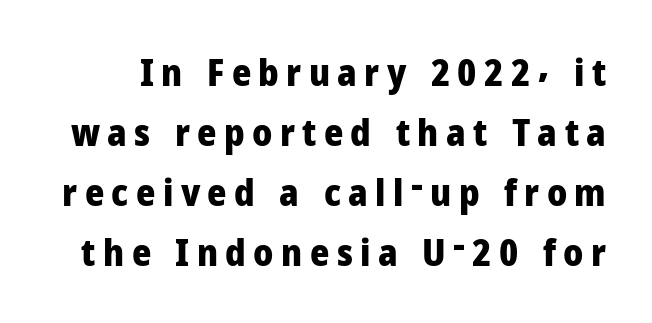
{"serif": "no", "italic": "no", "bold": "yes", "weight": "heavy", "width": "normal", "stroke_contrast": "low", "x_height": "medium", "monospaced": "no", "underline": "no", "line_spacing": "normal", "line_spacing_ratio": 1.62, "letter_spacing": "wide", "letter_spacing_em": 0.2, "glyph_px": 37}
